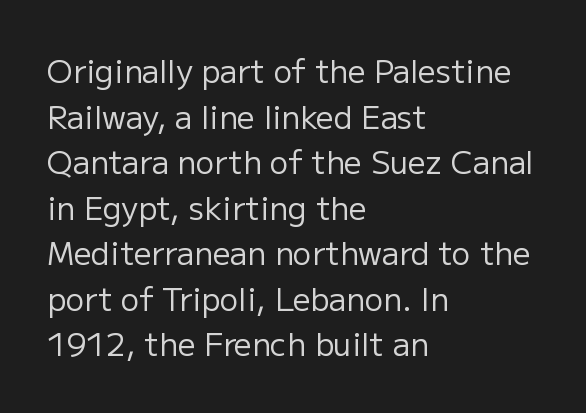
Q: Is the text bold? A: No.
Q: Is the text italic (slanted)? A: No, it is upright.
Q: Is the typeface a serif or a sans-serif typeface? A: Sans-serif.
Q: Is the text underlined? A: No.
Q: How is the paragraph aligned? A: Left-aligned.
Q: Is the spacing between letters normal or unusually wide? A: Normal.
Q: Is the spacing between lines tight, normal or loose? A: Normal.
Q: Width (condensed, normal, or wide)? A: Normal.
Q: Stroke contrast? A: Low.
Q: x-height? A: Medium.
Q: Monospaced? A: No.
